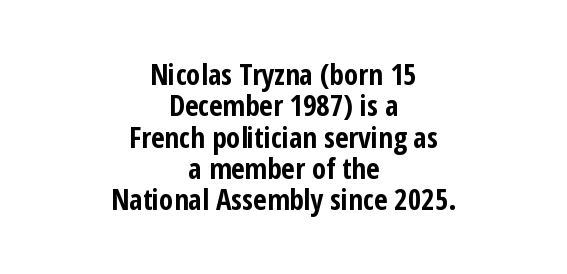
The image shows 29 px bold, condensed sans-serif type, upright; set centered, tight line spacing (1.08x), normal letter spacing, not underlined; low stroke contrast and a medium x-height.
